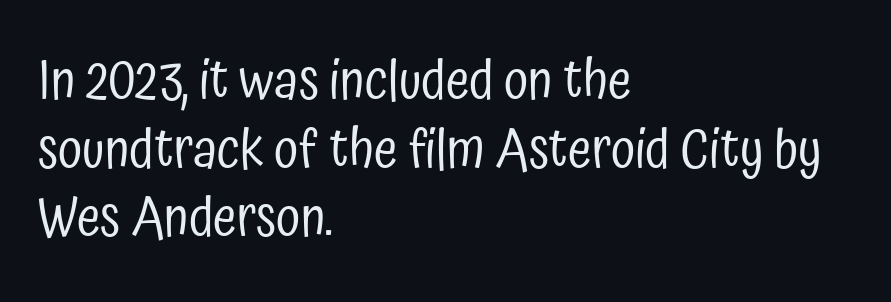
{"serif": "no", "italic": "no", "bold": "no", "weight": "regular", "width": "condensed", "stroke_contrast": "low", "x_height": "medium", "monospaced": "no", "underline": "no", "align": "left", "line_spacing": "normal", "line_spacing_ratio": 1.27, "letter_spacing": "normal", "letter_spacing_em": 0.0, "glyph_px": 54}
